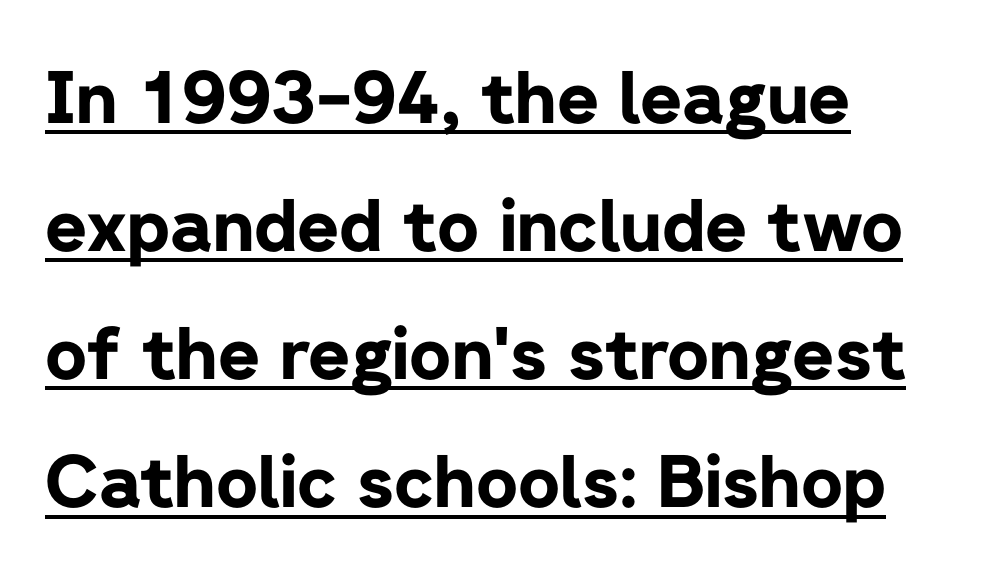
{"serif": "no", "italic": "no", "bold": "yes", "weight": "bold", "width": "normal", "stroke_contrast": "low", "x_height": "medium", "monospaced": "no", "underline": "yes", "line_spacing_ratio": 1.78, "letter_spacing": "normal", "letter_spacing_em": 0.0, "glyph_px": 72}
